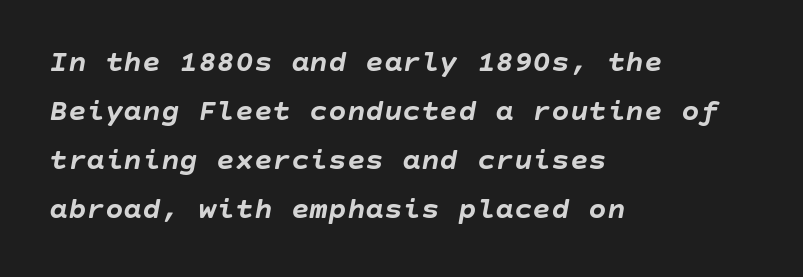
The image shows 31 px semibold type, italic (leaning right); set left-aligned, normal line spacing (1.58x), normal letter spacing, not underlined; low stroke contrast and a large x-height.
